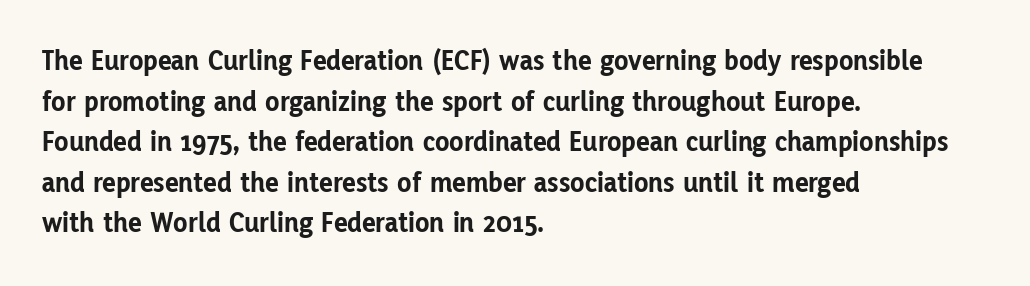
The image shows 29 px bold sans-serif type, upright; set left-aligned, normal line spacing (1.4x), normal letter spacing, not underlined; low stroke contrast and a medium x-height.
